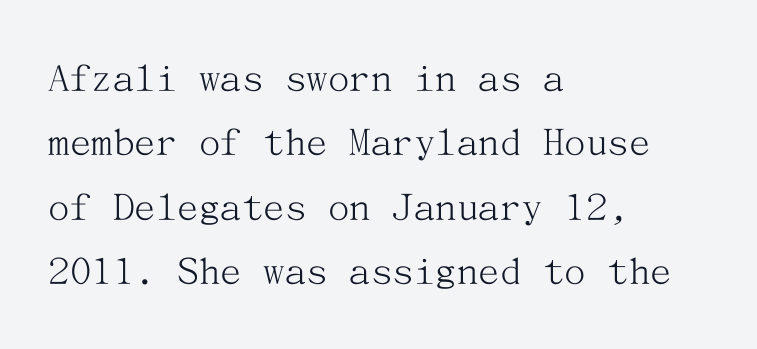
{"serif": "yes", "italic": "no", "bold": "no", "weight": "light", "width": "normal", "stroke_contrast": "medium", "x_height": "medium", "underline": "no", "align": "left", "line_spacing": "normal", "line_spacing_ratio": 1.5, "letter_spacing": "normal", "letter_spacing_em": 0.0, "glyph_px": 43}
